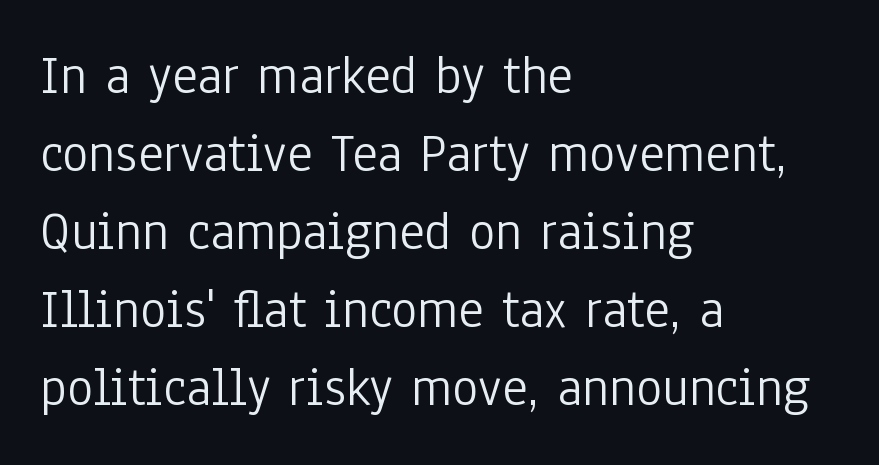
Q: Is the text bold? A: No.
Q: Is the text italic (slanted)? A: No, it is upright.
Q: Is the typeface a serif or a sans-serif typeface? A: Sans-serif.
Q: Is the text underlined? A: No.
Q: How is the paragraph aligned? A: Left-aligned.
Q: Is the spacing between letters normal or unusually wide? A: Normal.
Q: Is the spacing between lines tight, normal or loose? A: Normal.
Q: Width (condensed, normal, or wide)? A: Condensed.
Q: Stroke contrast? A: Low.
Q: x-height? A: Medium.
Q: Monospaced? A: No.
